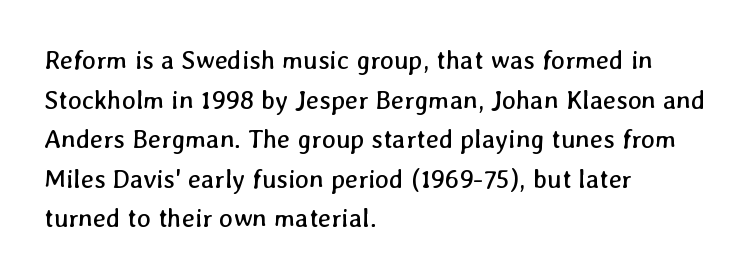
Teacher's note: observe the even left margin — that is flush-left alignment. The glyphs are unaccompanied by any horizontal stroke below them. The line texture is even and compact thanks to regular tracking. Horizontal bands of white between lines are of average thickness. Is this a heavy cut? Hardly; it is regular or lighter.
